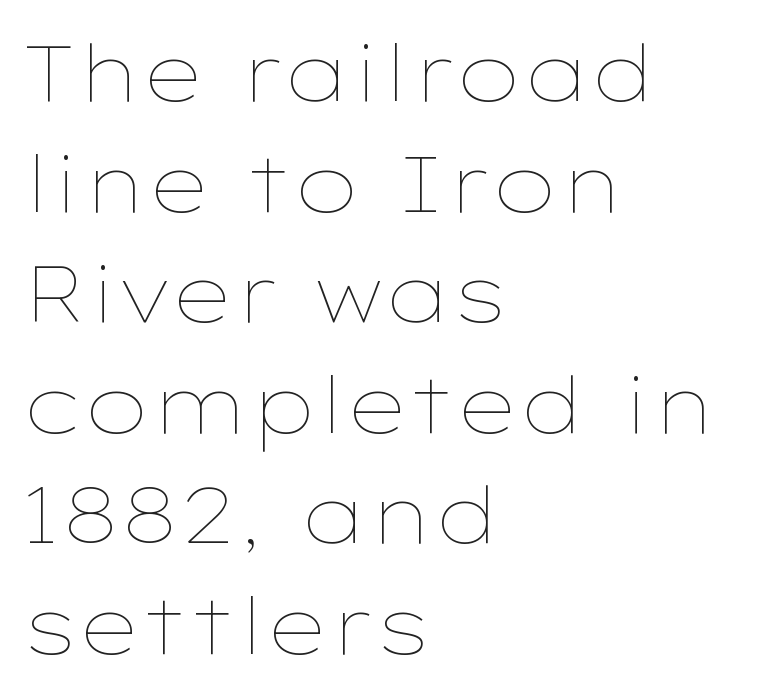
The image shows 79 px thin, wide type, upright; set left-aligned, normal line spacing (1.4x), normal letter spacing, not underlined; low stroke contrast and a medium x-height.
